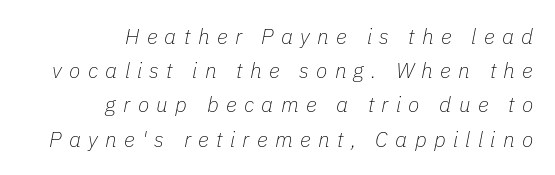
{"italic": "yes", "lean": "right", "slant_degrees": 11, "bold": "no", "underline": "no", "align": "right", "line_spacing": "normal", "line_spacing_ratio": 1.63, "letter_spacing": "wide", "letter_spacing_em": 0.35, "glyph_px": 21}
